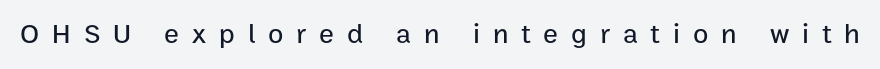
Q: Is the text italic (slanted)? A: No, it is upright.
Q: Is the typeface a serif or a sans-serif typeface? A: Sans-serif.
Q: Is the text underlined? A: No.
Q: Is the spacing between letters normal or unusually wide? A: Unusually wide.
Q: Width (condensed, normal, or wide)? A: Normal.
Q: Stroke contrast? A: Low.
Q: x-height? A: Medium.
Q: Monospaced? A: No.
